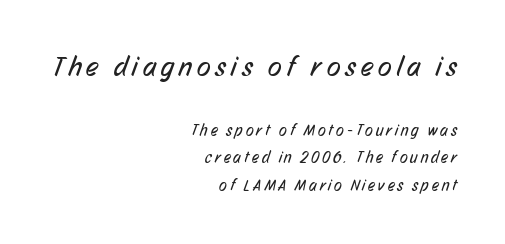
Q: Is the text bold? A: No.
Q: Is the typeface a serif or a sans-serif typeface? A: Sans-serif.
Q: Is the text underlined? A: No.
Q: How is the paragraph aligned? A: Right-aligned.
Q: Which block of text is set in a larger size, the first (top) or the second (bottom)? A: The first (top) one.
Q: Width (condensed, normal, or wide)? A: Condensed.
Q: Stroke contrast? A: Low.
Q: x-height? A: Medium.
Q: Monospaced? A: No.
